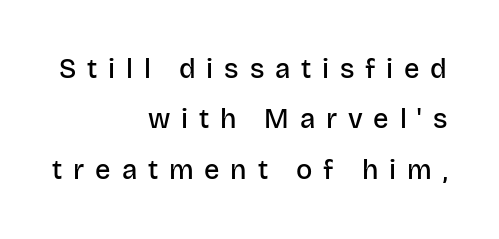
If you drew a line through each stem, it would be perfectly vertical. Weight check: semibold — heavier than regular, not quite bold. The space beneath each line is pristine and unruled. The letterforms stand isolated, each surrounded by extra space. Leftover space on each line is placed entirely before the opening word.
